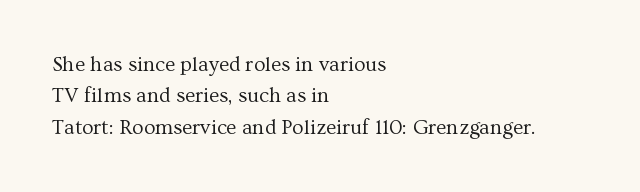
{"italic": "no", "bold": "no", "underline": "no", "align": "left", "line_spacing": "normal", "line_spacing_ratio": 1.5, "letter_spacing": "normal", "letter_spacing_em": 0.0, "glyph_px": 21}
